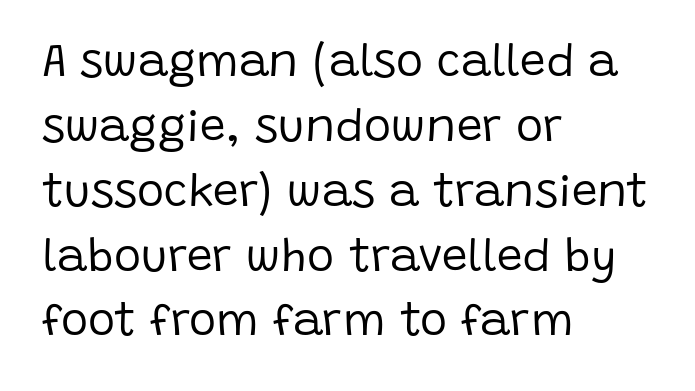
You could not count columns in this text — the font is proportionally spaced. Compared with typical body copy, the letter spacing here is the same. Upright lettering throughout. Does the copy run flush right? No — it runs flush left. The words here are not underlined.
